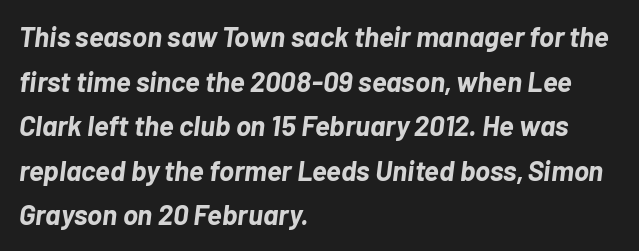
Q: Is the text bold? A: Yes.
Q: Is the text italic (slanted)? A: Yes, it leans right by about 7 degrees.
Q: Is the text underlined? A: No.
Q: How is the paragraph aligned? A: Left-aligned.
Q: Is the spacing between letters normal or unusually wide? A: Normal.
Q: Is the spacing between lines tight, normal or loose? A: Normal.
Q: Width (condensed, normal, or wide)? A: Normal.
Q: Stroke contrast? A: Low.
Q: x-height? A: Medium.
Q: Monospaced? A: No.
